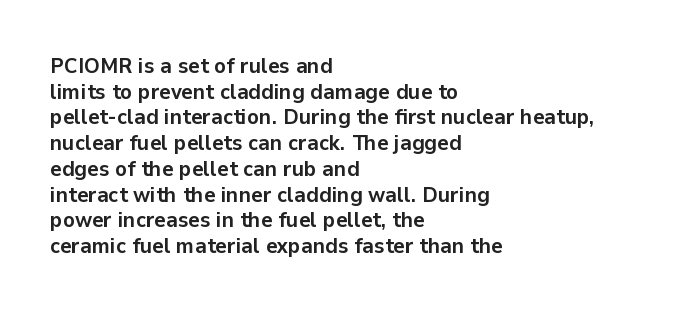
Q: Is the text bold? A: Yes.
Q: Is the text italic (slanted)? A: No, it is upright.
Q: Is the text underlined? A: No.
Q: How is the paragraph aligned? A: Left-aligned.
Q: Is the spacing between letters normal or unusually wide? A: Normal.
